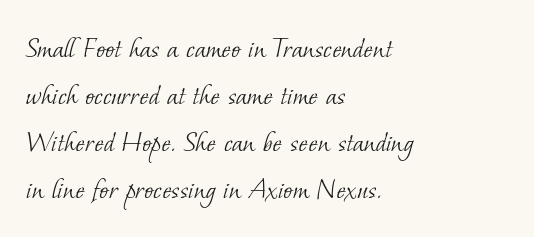
Q: Is the text bold? A: No.
Q: Is the typeface a serif or a sans-serif typeface? A: Serif.
Q: Is the text underlined? A: No.
Q: How is the paragraph aligned? A: Left-aligned.
Q: Is the spacing between letters normal or unusually wide? A: Normal.
Q: Is the spacing between lines tight, normal or loose? A: Normal.
Q: Width (condensed, normal, or wide)? A: Normal.
Q: Stroke contrast? A: Low.
Q: x-height? A: Small.
Q: Monospaced? A: No.
